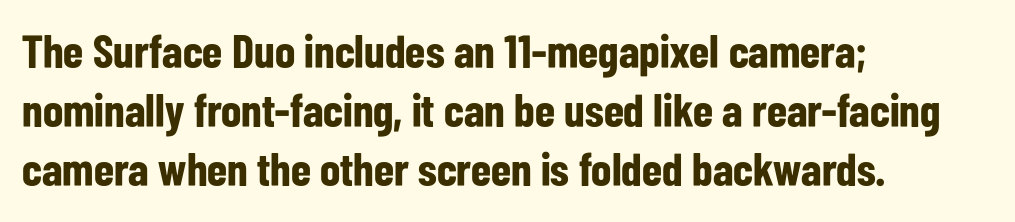
This sample has the flowing, uneven cadence of proportional lettering. The area under the type is left untouched. Do the letters lean? They stand straight. Typographically, this falls in the sans-serif category.
